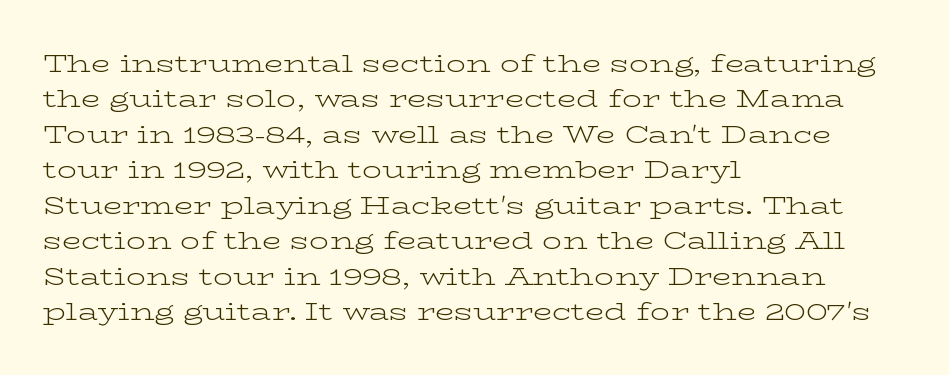
The image shows 25 px text type, upright; set left-aligned, normal line spacing (1.42x), normal letter spacing, not underlined.
